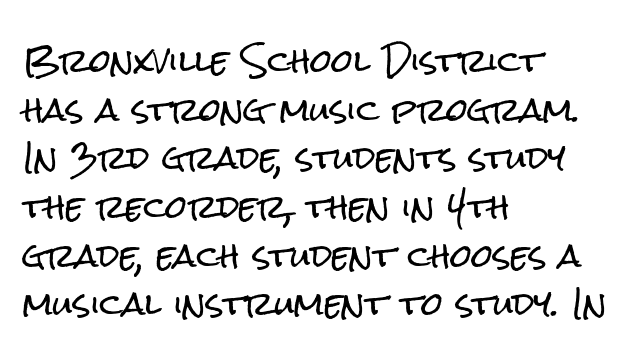
Q: Is the text italic (slanted)? A: No, it is upright.
Q: Is the typeface a serif or a sans-serif typeface? A: Sans-serif.
Q: Is the text underlined? A: No.
Q: How is the paragraph aligned? A: Left-aligned.
Q: Is the spacing between letters normal or unusually wide? A: Normal.
Q: Is the spacing between lines tight, normal or loose? A: Normal.
Q: Width (condensed, normal, or wide)? A: Condensed.
Q: Stroke contrast? A: Low.
Q: x-height? A: Medium.
Q: Monospaced? A: No.
